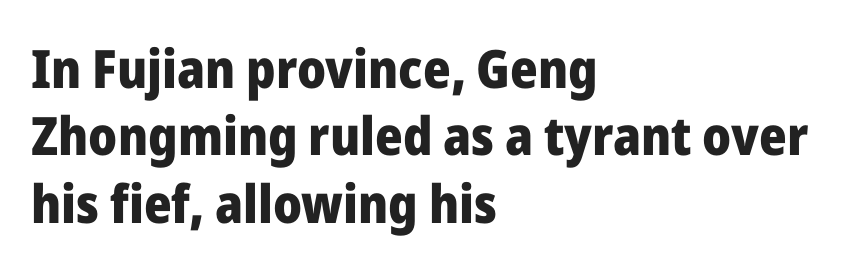
{"serif": "no", "italic": "no", "bold": "yes", "weight": "heavy", "width": "normal", "stroke_contrast": "low", "x_height": "medium", "monospaced": "no", "underline": "no", "align": "left", "line_spacing": "normal", "line_spacing_ratio": 1.27, "letter_spacing": "normal", "letter_spacing_em": 0.0, "glyph_px": 53}
